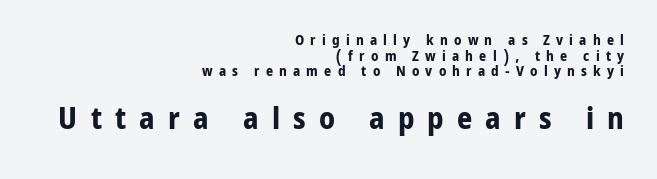
The image shows 30 px bold sans-serif type, upright; set right-aligned, tight line spacing (1.11x), unusually wide letter spacing (+0.44 em), not underlined; the second (bottom) block is 2.14x larger; low stroke contrast and a medium x-height.
